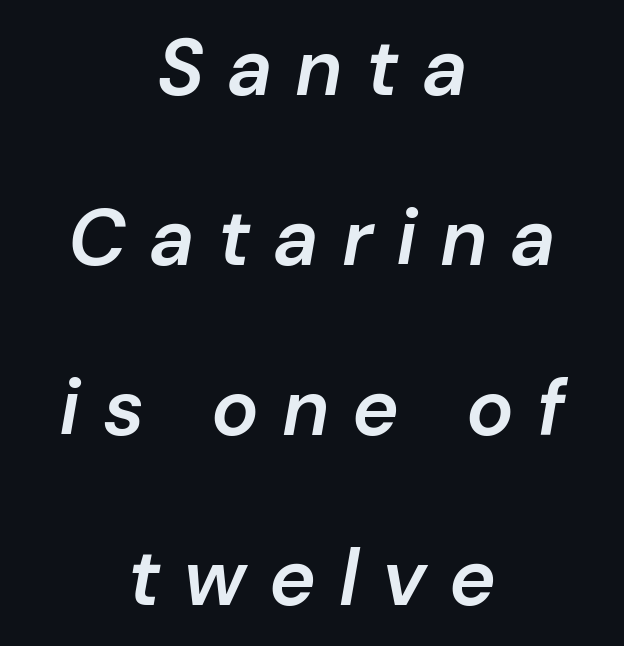
{"italic": "yes", "lean": "right", "slant_degrees": 10, "bold": "semi", "weight": "semibold", "width": "normal", "stroke_contrast": "low", "x_height": "medium", "monospaced": "no", "underline": "no", "align": "center", "line_spacing": "loose", "line_spacing_ratio": 2.15, "letter_spacing": "wide", "letter_spacing_em": 0.29, "glyph_px": 79}
